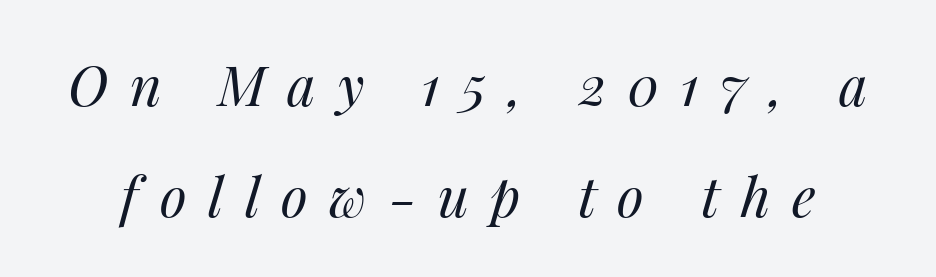
{"italic": "yes", "lean": "right", "slant_degrees": 14, "bold": "no", "weight": "regular", "width": "normal", "stroke_contrast": "medium", "x_height": "medium", "monospaced": "no", "underline": "no", "line_spacing": "loose", "line_spacing_ratio": 2.01, "letter_spacing": "wide", "letter_spacing_em": 0.39, "glyph_px": 55}
